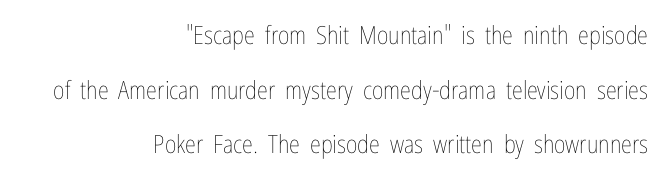
Nobody touched the tracking dial on this one. Posture: upright roman. Nothing heavy about these letters — not bold at all. The passage is arranged like a letterhead date or caption credit — flush right.
